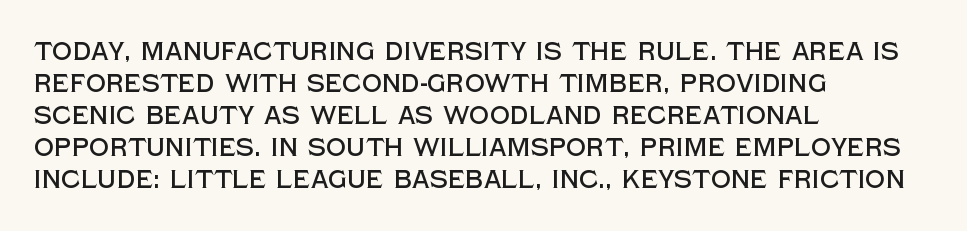
Q: Is the text italic (slanted)? A: No, it is upright.
Q: Is the text underlined? A: No.
Q: How is the paragraph aligned? A: Left-aligned.
Q: Is the spacing between letters normal or unusually wide? A: Normal.
Q: Is the spacing between lines tight, normal or loose? A: Normal.
